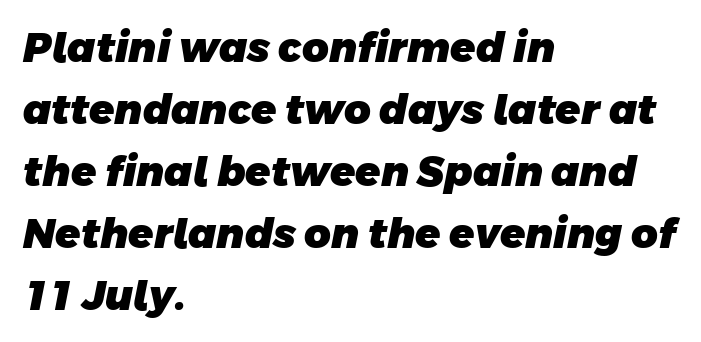
A clean baseline with only descenders dipping below it. The space between consecutive lines is moderate. Is the letter spacing exaggerated? No — it looks like the ordinary default. Left-aligned paragraph, ragged on the right. Think of a printed novel: that variable character pitch is what you see here. Chunky letters — that's bold for sure.
